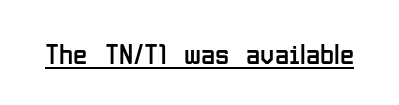
Each letter's strokes conclude bluntly, with no projecting serifs. The passage shown is typed in a proportional face where columns would drift. In terms of posture, this sample is upright. Standard letterfit; no display-style spreading of the glyphs. Summary of weight: not heavy and not bold.
